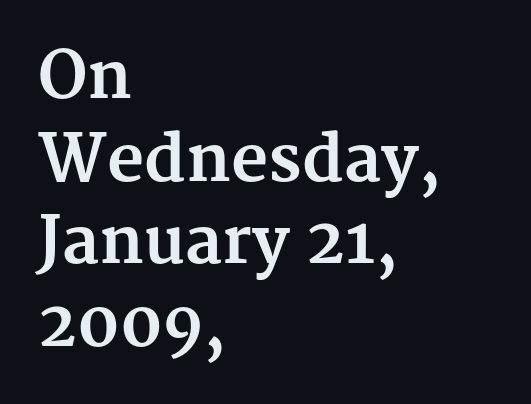
The image shows 64 px bold serif type, upright; set left-aligned, normal line spacing (1.29x), normal letter spacing, not underlined; medium stroke contrast and a medium x-height.
